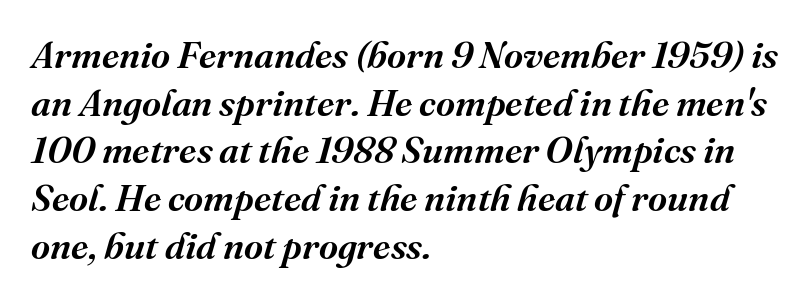
{"serif": "yes", "italic": "yes", "lean": "right", "slant_degrees": 16, "bold": "semi", "weight": "semibold", "width": "normal", "stroke_contrast": "medium", "x_height": "medium", "monospaced": "no", "underline": "no", "align": "left", "line_spacing": "normal", "line_spacing_ratio": 1.29, "letter_spacing": "normal", "letter_spacing_em": 0.0, "glyph_px": 37}
